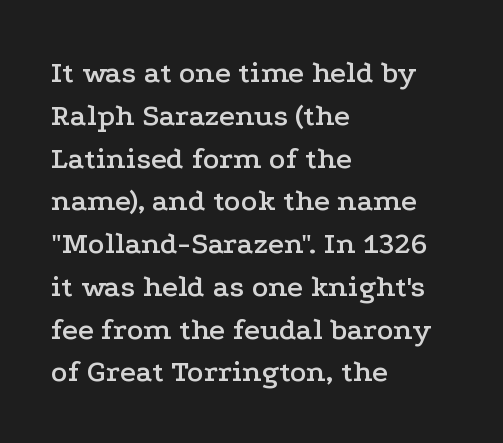
If you measured baseline to baseline, you'd find a middling distance. Quick note: underline off. This is roman type, the default non-slanted kind. No extra tracking has been applied to these lines.
